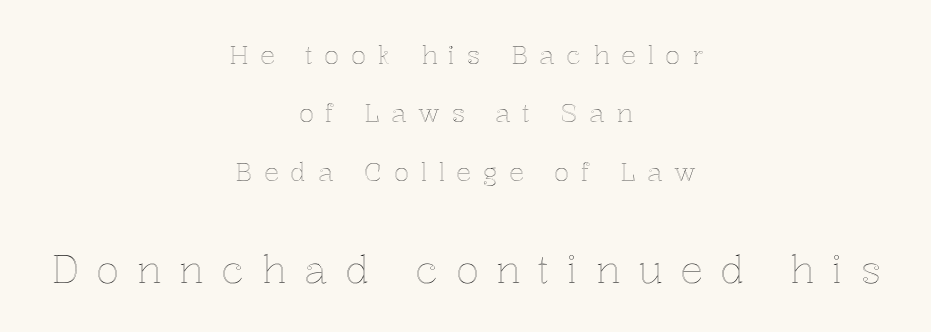
The image shows 38 px text type, upright; set centered, loose line spacing (2.34x), unusually wide letter spacing (+0.46 em), not underlined; the second (bottom) block is 1.52x larger; a medium x-height.
